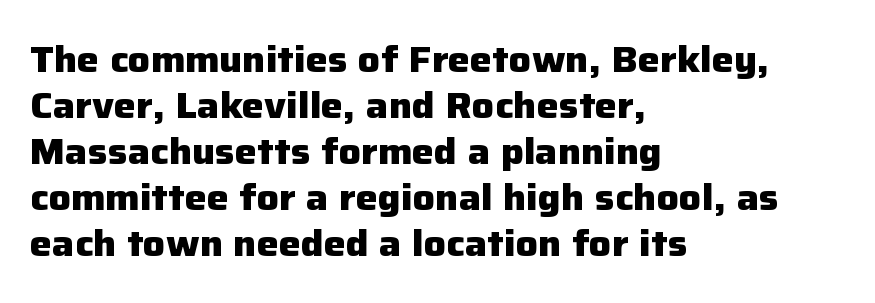
What kind of face is this? One without serifs — a sans. Anything drawn beneath the words? Only blank space. Heft: maximum for text — a bold. In terms of letterspacing, this is plain default setting.
